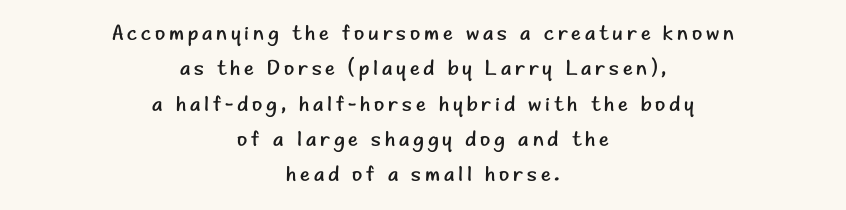
Q: Is the text bold? A: No.
Q: Is the text italic (slanted)? A: No, it is upright.
Q: Is the text underlined? A: No.
Q: How is the paragraph aligned? A: Centered.
Q: Is the spacing between lines tight, normal or loose? A: Normal.
